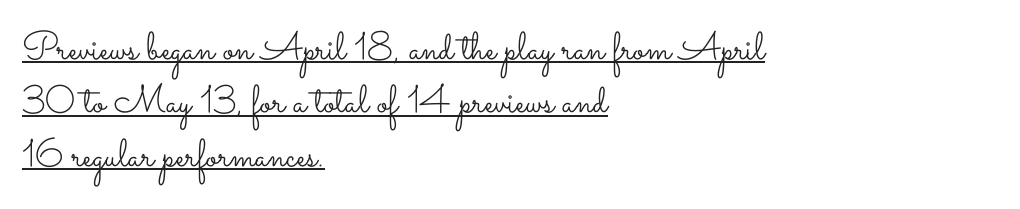
Q: Is the text bold? A: No.
Q: Is the text italic (slanted)? A: Yes.
Q: Is the text underlined? A: Yes.
Q: How is the paragraph aligned? A: Left-aligned.
Q: Is the spacing between letters normal or unusually wide? A: Normal.
Q: Is the spacing between lines tight, normal or loose? A: Normal.
Q: Width (condensed, normal, or wide)? A: Wide.
Q: Stroke contrast? A: Low.
Q: x-height? A: Small.
Q: Monospaced? A: No.
